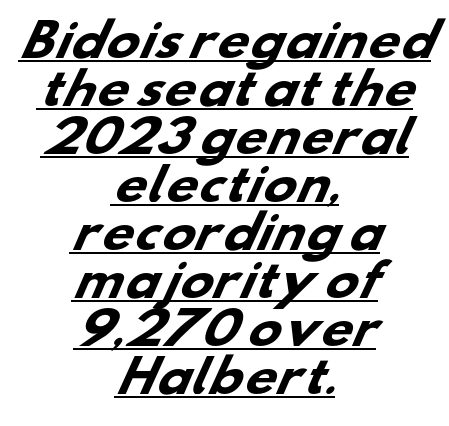
{"serif": "no", "bold": "yes", "weight": "heavy", "width": "wide", "stroke_contrast": "low", "x_height": "small", "monospaced": "no", "underline": "yes", "align": "center", "line_spacing": "tight", "line_spacing_ratio": 1.09, "letter_spacing": "normal", "letter_spacing_em": 0.0, "glyph_px": 44}
